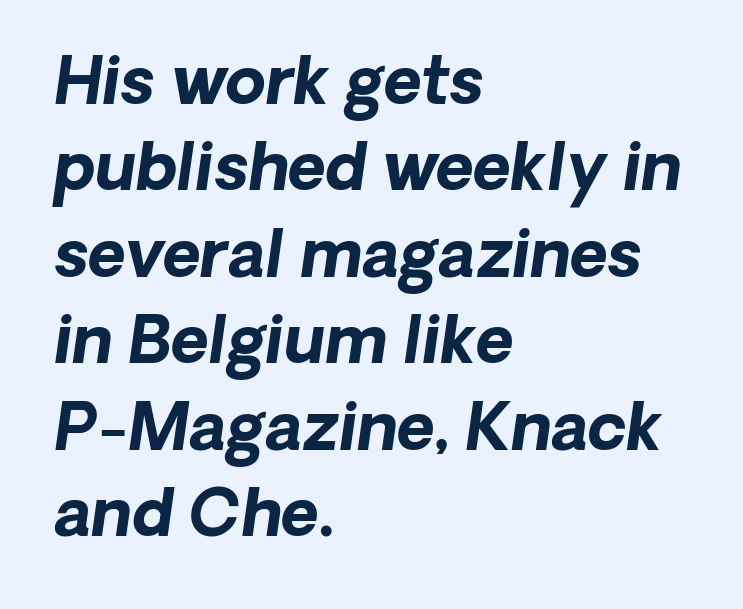
The image shows 65 px bold sans-serif type; set left-aligned, normal line spacing (1.33x), normal letter spacing, not underlined; low stroke contrast and a medium x-height.
